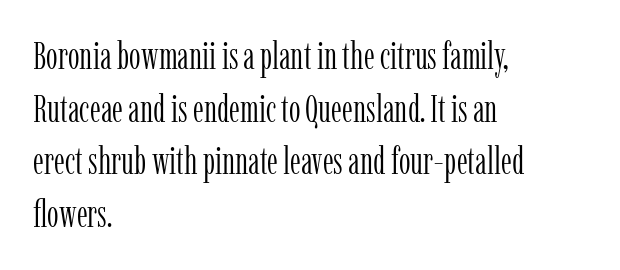
Q: Is the text bold? A: No.
Q: Is the text italic (slanted)? A: No, it is upright.
Q: Is the typeface a serif or a sans-serif typeface? A: Serif.
Q: Is the text underlined? A: No.
Q: How is the paragraph aligned? A: Left-aligned.
Q: Is the spacing between letters normal or unusually wide? A: Normal.
Q: Is the spacing between lines tight, normal or loose? A: Normal.
Q: Width (condensed, normal, or wide)? A: Condensed.
Q: Stroke contrast? A: Low.
Q: x-height? A: Medium.
Q: Monospaced? A: No.
